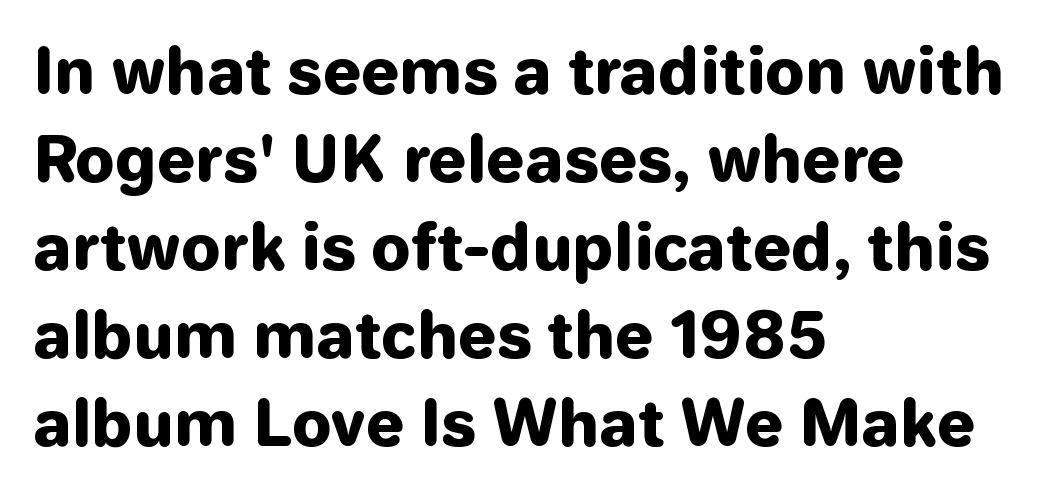
{"serif": "no", "italic": "no", "bold": "yes", "weight": "heavy", "width": "normal", "stroke_contrast": "low", "x_height": "medium", "monospaced": "no", "underline": "no", "align": "left", "line_spacing": "normal", "line_spacing_ratio": 1.42, "letter_spacing": "normal", "letter_spacing_em": 0.0, "glyph_px": 62}
